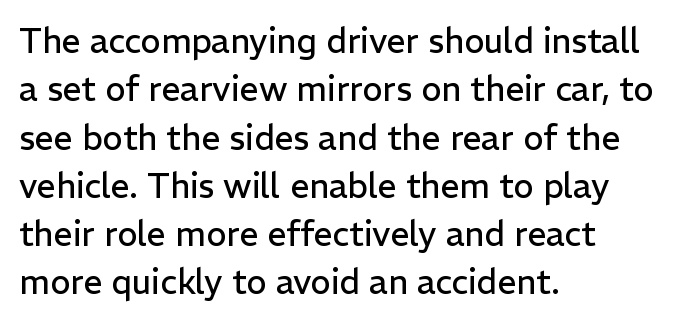
Q: Is the text bold? A: No.
Q: Is the text italic (slanted)? A: No, it is upright.
Q: Is the typeface a serif or a sans-serif typeface? A: Sans-serif.
Q: Is the text underlined? A: No.
Q: How is the paragraph aligned? A: Left-aligned.
Q: Is the spacing between letters normal or unusually wide? A: Normal.
Q: Is the spacing between lines tight, normal or loose? A: Normal.
Q: Width (condensed, normal, or wide)? A: Normal.
Q: Stroke contrast? A: Low.
Q: x-height? A: Medium.
Q: Monospaced? A: No.
